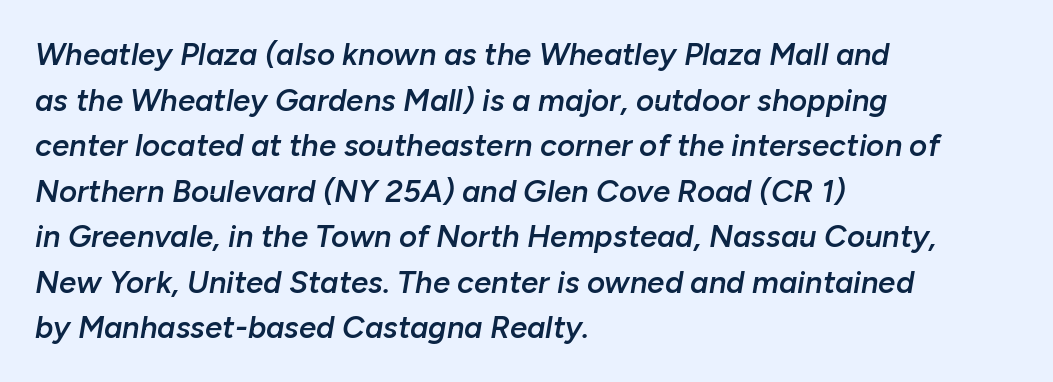
{"italic": "yes", "lean": "right", "slant_degrees": 10, "bold": "semi", "weight": "semibold", "width": "normal", "stroke_contrast": "low", "x_height": "medium", "monospaced": "no", "underline": "no", "align": "left", "line_spacing": "normal", "line_spacing_ratio": 1.47, "letter_spacing": "normal", "letter_spacing_em": 0.0, "glyph_px": 31}
